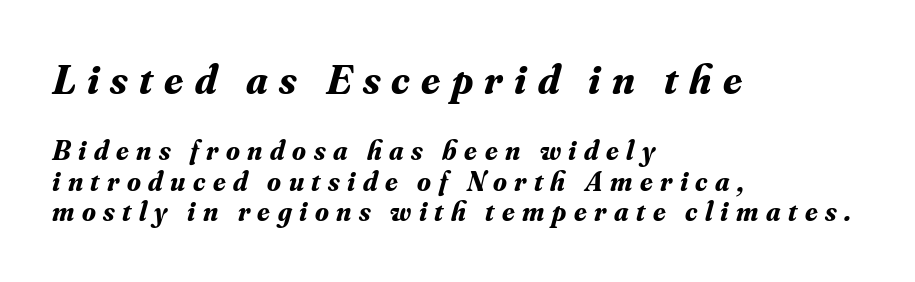
Q: Is the text bold? A: Yes.
Q: Is the text italic (slanted)? A: Yes, it leans right by about 16 degrees.
Q: Is the typeface a serif or a sans-serif typeface? A: Serif.
Q: Is the text underlined? A: No.
Q: How is the paragraph aligned? A: Left-aligned.
Q: Is the spacing between letters normal or unusually wide? A: Unusually wide.
Q: Is the spacing between lines tight, normal or loose? A: Tight.
Q: Which block of text is set in a larger size, the first (top) or the second (bottom)? A: The first (top) one.
Q: Width (condensed, normal, or wide)? A: Normal.
Q: Stroke contrast? A: Medium.
Q: x-height? A: Small.
Q: Monospaced? A: No.
